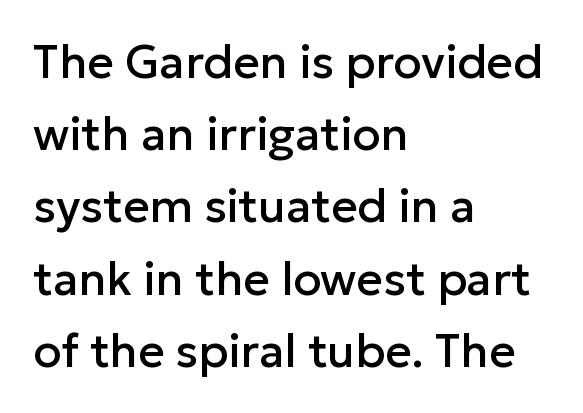
{"serif": "no", "italic": "no", "width": "normal", "stroke_contrast": "low", "x_height": "medium", "monospaced": "no", "underline": "no", "align": "left", "line_spacing": "normal", "line_spacing_ratio": 1.57, "letter_spacing": "normal", "letter_spacing_em": 0.0, "glyph_px": 46}
